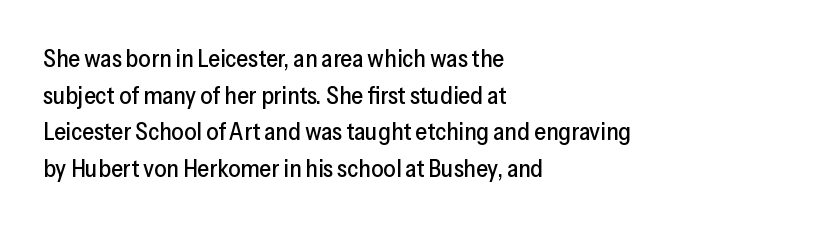
The image shows 24 px text type, upright; set left-aligned, normal line spacing (1.53x), normal letter spacing, not underlined.
